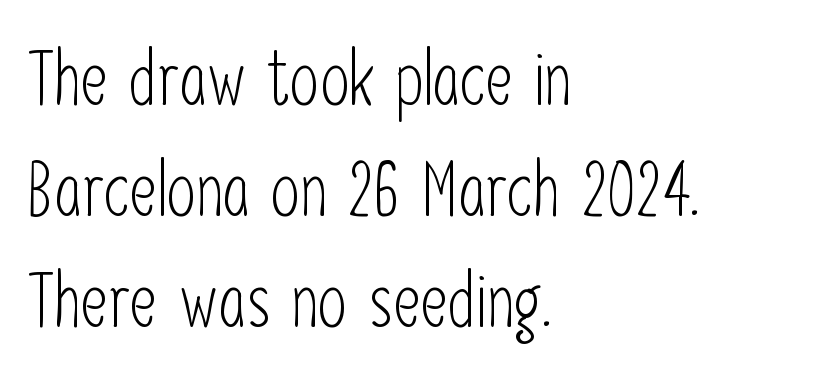
These lines sit exactly where default settings would place them. A typesetter would call this proportional, since set widths differ per character. Teacher's note: observe the even left margin — that is flush-left alignment. A typesetter would mark this as roman, not italic. No word sits above an underline.
